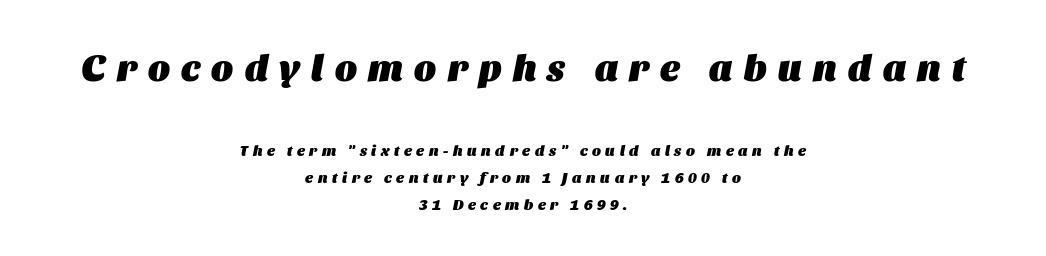
{"italic": "yes", "lean": "right", "slant_degrees": 11, "bold": "yes", "weight": "heavy", "width": "normal", "stroke_contrast": "medium", "x_height": "large", "monospaced": "no", "underline": "no", "align": "center", "line_spacing_ratio": 1.81, "letter_spacing": "wide", "letter_spacing_em": 0.31, "larger_block": "first", "size_ratio": 2.47, "glyph_px": 37}
